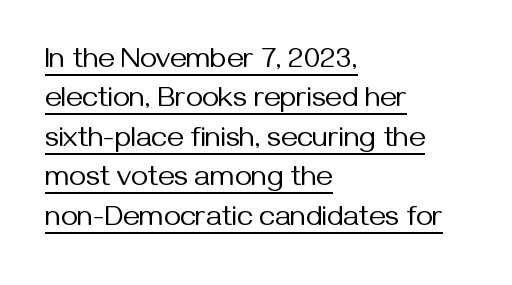
The image shows 29 px regular-weight sans-serif type, upright; set left-aligned, normal line spacing (1.36x), normal letter spacing, underlined; medium stroke contrast and a medium x-height.
